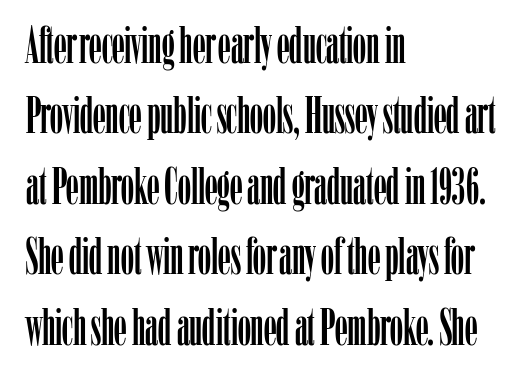
{"serif": "yes", "italic": "no", "width": "condensed", "stroke_contrast": "low", "x_height": "medium", "monospaced": "no", "underline": "no", "align": "left", "line_spacing": "normal", "line_spacing_ratio": 1.38, "letter_spacing": "normal", "letter_spacing_em": 0.0, "glyph_px": 51}
